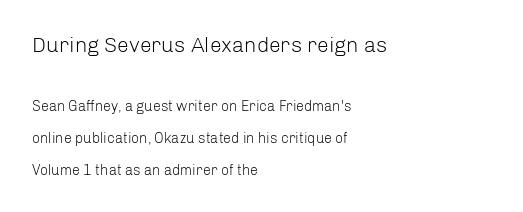
Q: Is the text bold? A: No.
Q: Is the text italic (slanted)? A: No, it is upright.
Q: Is the text underlined? A: No.
Q: How is the paragraph aligned? A: Left-aligned.
Q: Is the spacing between letters normal or unusually wide? A: Normal.
Q: Is the spacing between lines tight, normal or loose? A: Loose.
Q: Which block of text is set in a larger size, the first (top) or the second (bottom)? A: The first (top) one.
